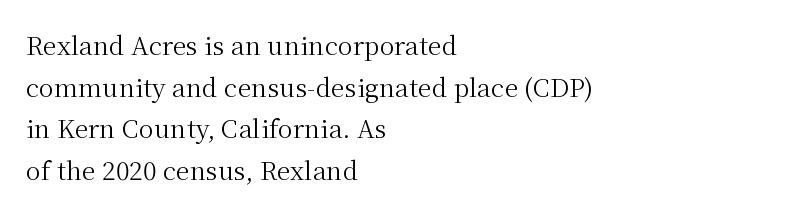
Ordinary non-slanted type is in use. This rendering features lettering with no underline. Heft: none added — not bold. How are the letters spaced? Ordinarily, with no added tracking. The ragged edge is on the right, which tells us the setting is flush left. The passage shown stacks its lines at a standard gap.
